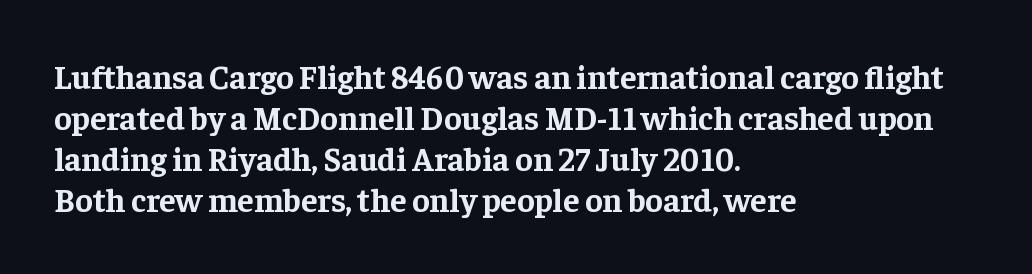
{"serif": "yes", "italic": "no", "bold": "yes", "weight": "bold", "width": "normal", "stroke_contrast": "low", "x_height": "medium", "monospaced": "no", "underline": "no", "align": "left", "line_spacing_ratio": 1.24, "letter_spacing": "normal", "letter_spacing_em": 0.0, "glyph_px": 33}
